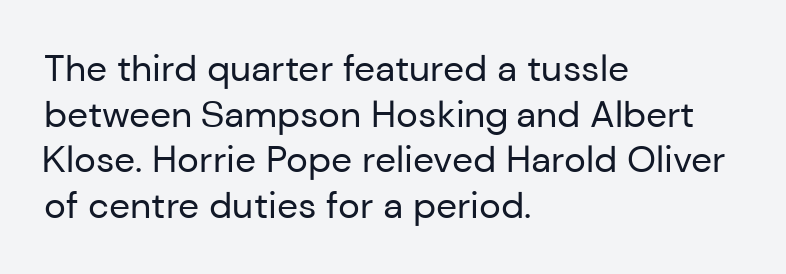
Q: Is the text bold? A: No.
Q: Is the text italic (slanted)? A: No, it is upright.
Q: Is the typeface a serif or a sans-serif typeface? A: Sans-serif.
Q: Is the text underlined? A: No.
Q: How is the paragraph aligned? A: Left-aligned.
Q: Is the spacing between letters normal or unusually wide? A: Normal.
Q: Width (condensed, normal, or wide)? A: Normal.
Q: Stroke contrast? A: Low.
Q: x-height? A: Medium.
Q: Monospaced? A: No.
